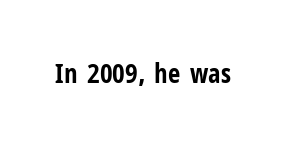
{"italic": "no", "bold": "yes", "underline": "no", "letter_spacing": "normal", "letter_spacing_em": 0.0, "glyph_px": 27}
